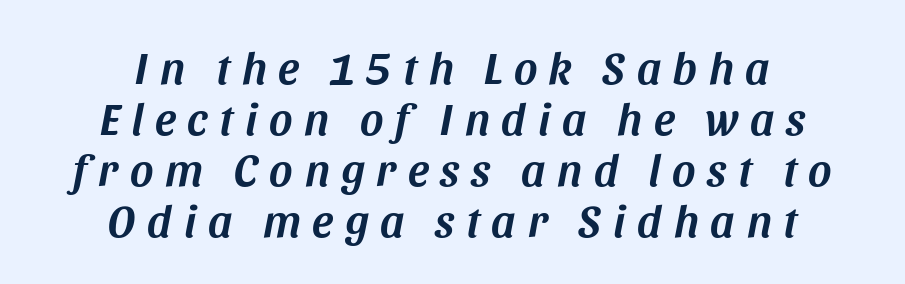
The image shows 45 px text type, italic (leaning right); set centered, tight line spacing (1.13x), unusually wide letter spacing (+0.26 em), not underlined; medium stroke contrast and a large x-height.
